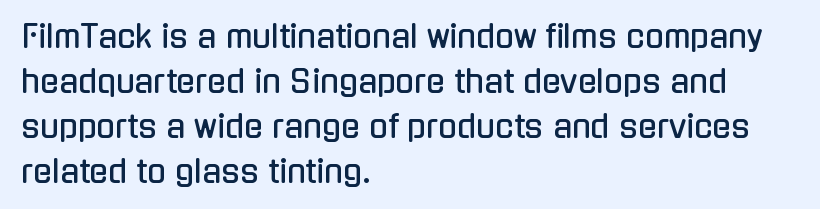
The image shows 31 px condensed sans-serif type, upright; set left-aligned, normal line spacing (1.45x), normal letter spacing, not underlined; low stroke contrast and a medium x-height.
